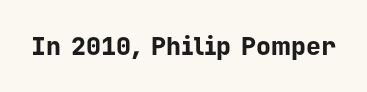
Underlining? Definitely not there. Strong, thick strokes mark this as bold type. This sample uses an upright cut, with every glyph sitting square on the baseline. A typesetter would call this zero additional tracking.
